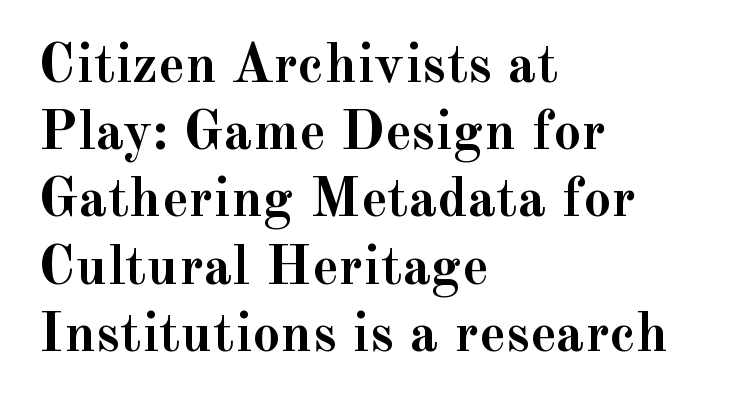
Q: Is the text bold? A: Yes.
Q: Is the text italic (slanted)? A: No, it is upright.
Q: Is the typeface a serif or a sans-serif typeface? A: Serif.
Q: Is the text underlined? A: No.
Q: How is the paragraph aligned? A: Left-aligned.
Q: Is the spacing between letters normal or unusually wide? A: Normal.
Q: Width (condensed, normal, or wide)? A: Normal.
Q: x-height? A: Small.
Q: Monospaced? A: No.
